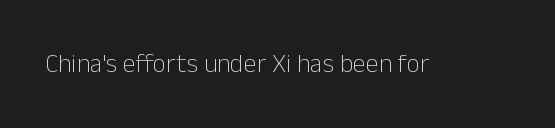
A roman cut, with each character standing at attention. Decoration check: the copy has no underline. The gaps between neighbouring characters are ordinary and unremarkable. Bold? No — there's no thickening of the strokes.
